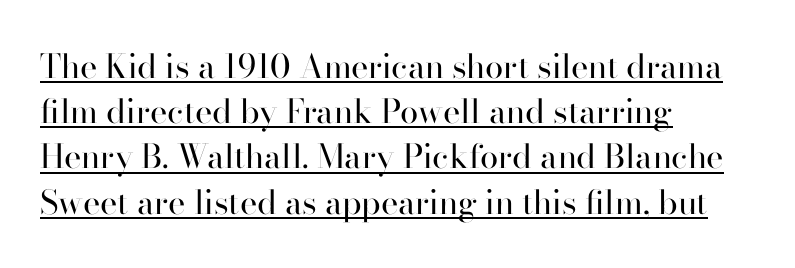
Q: Is the text bold? A: No.
Q: Is the text italic (slanted)? A: No, it is upright.
Q: Is the typeface a serif or a sans-serif typeface? A: Serif.
Q: Is the text underlined? A: Yes.
Q: How is the paragraph aligned? A: Left-aligned.
Q: Is the spacing between letters normal or unusually wide? A: Normal.
Q: Is the spacing between lines tight, normal or loose? A: Normal.
Q: Width (condensed, normal, or wide)? A: Normal.
Q: Stroke contrast? A: High.
Q: x-height? A: Small.
Q: Monospaced? A: No.
